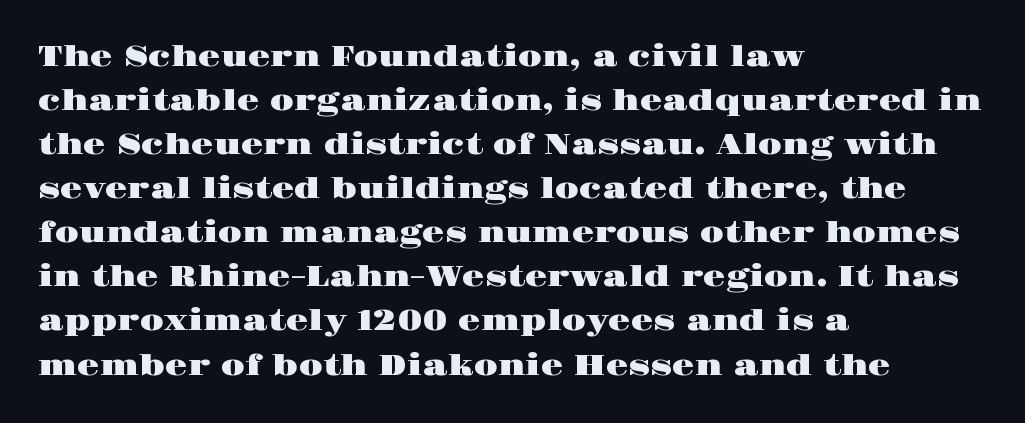
{"serif": "yes", "italic": "no", "width": "wide", "stroke_contrast": "high", "x_height": "large", "monospaced": "no", "underline": "no", "align": "left", "line_spacing": "normal", "line_spacing_ratio": 1.52, "letter_spacing": "normal", "letter_spacing_em": 0.0, "glyph_px": 29}
